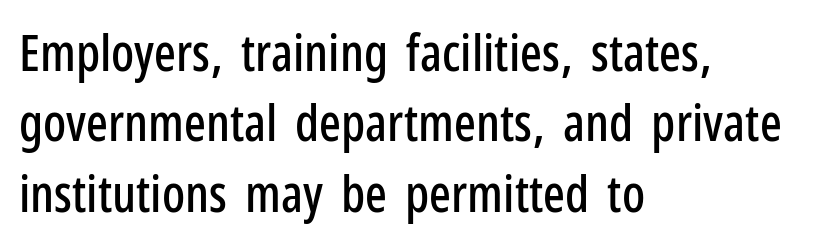
Character widths vary here, with narrow letters taking less room than wide ones. Here the glyphs are tracked normally, forming tight word shapes. The axis of the letterforms is exactly vertical. Notice how descenders clear the ascenders below comfortably — that's standard leading.
